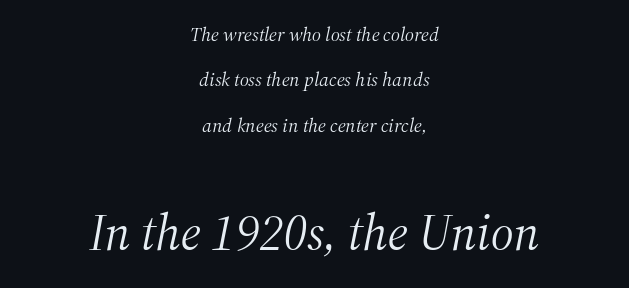
The image shows 51 px light serif type, italic (leaning right); set centered, loose line spacing (2.27x), normal letter spacing, not underlined; the second (bottom) block is 2.55x larger; medium stroke contrast and a medium x-height.
